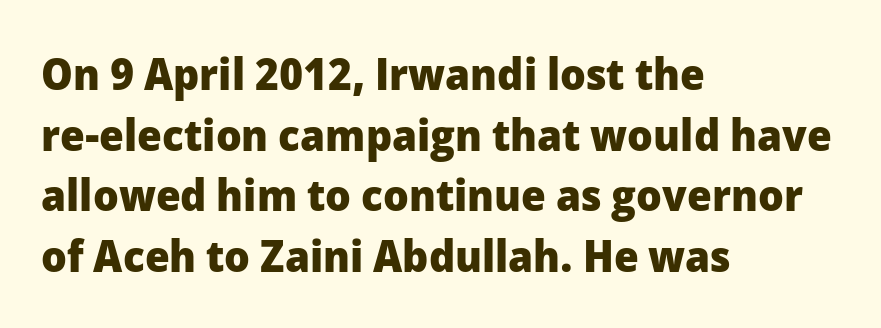
If you drew a line through each stem, it would be perfectly vertical. The rendering anchors every line to the left-hand side. Characters follow at the spacing the type designer built in. The text was rendered using a sans face with plain stroke endings. Do the characters align in a grid? No, the font is proportional. Quick note: underline off.
